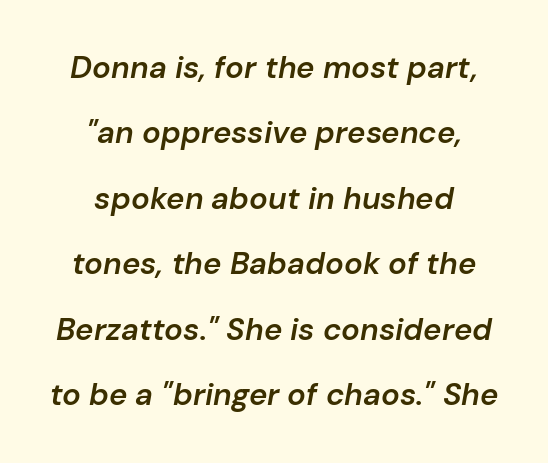
The image shows 31 px semibold type, italic (leaning right); set centered, loose line spacing (2.11x), normal letter spacing, not underlined; low stroke contrast and a medium x-height.
